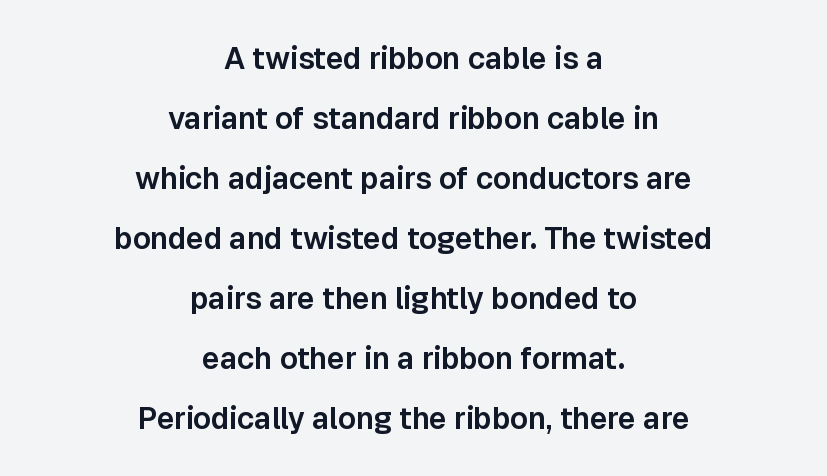
Style check: upright. Look at the bottom of the vertical strokes: they stop flat, with no serifs. The rendering positions every line midway between the sides. Spacing between characters is what you'd get straight out of the box.
